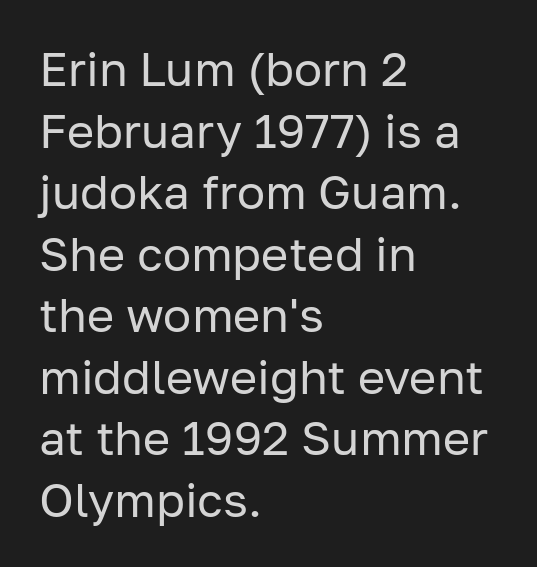
The image shows 47 px regular-weight sans-serif type, upright; set left-aligned, normal line spacing (1.31x), normal letter spacing, not underlined; low stroke contrast and a medium x-height.
